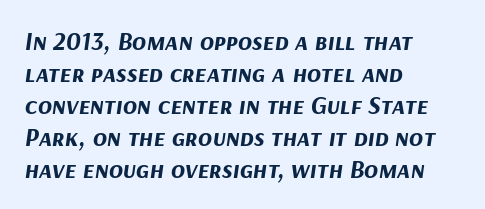
The image shows 26 px bold type, italic (leaning right); set left-aligned, line spacing 1.23x, normal letter spacing, not underlined.
